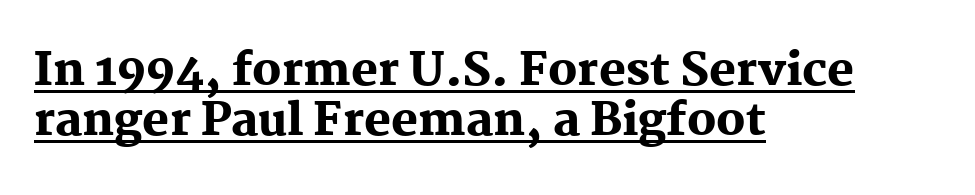
{"serif": "yes", "italic": "no", "bold": "yes", "weight": "heavy", "width": "normal", "stroke_contrast": "medium", "x_height": "medium", "monospaced": "no", "underline": "yes", "align": "left", "line_spacing": "tight", "line_spacing_ratio": 1.11, "letter_spacing": "normal", "letter_spacing_em": 0.0, "glyph_px": 45}
